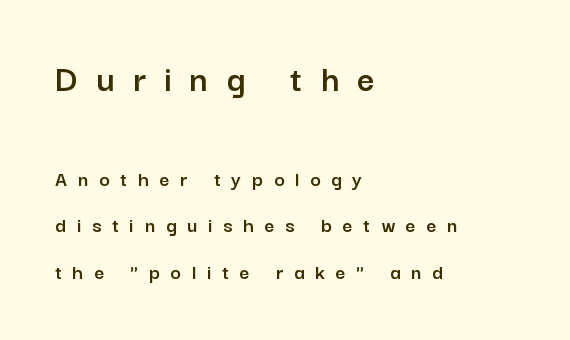
Is the letter spacing exaggerated? Yes — the characters are pushed far apart. This sample has the flowing, uneven cadence of proportional lettering. Leftover space on each line is placed entirely after the last word. Between these two stacked blocks, the higher one wins on size. Upright lettering throughout.
